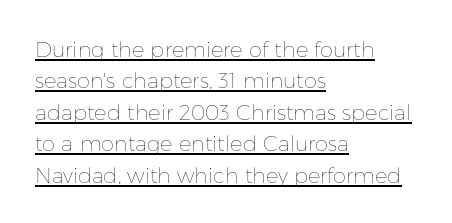
The image shows 21 px text type, upright; set left-aligned, normal line spacing (1.5x), normal letter spacing, underlined.
